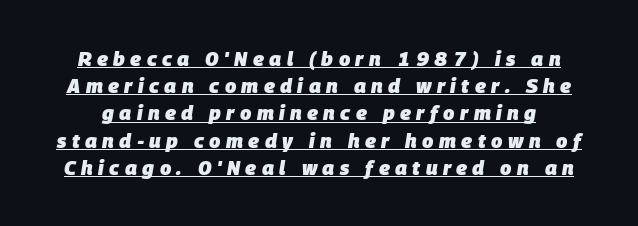
Italic: yes, the glyphs are oblique. Its strokes are broad and dark, the hallmark of bold type. You could only call the tracking loose — the letters float apart. Is there an underline? Yes — a line sits under the letters. The line-height multiplier appears to be the usual default.
